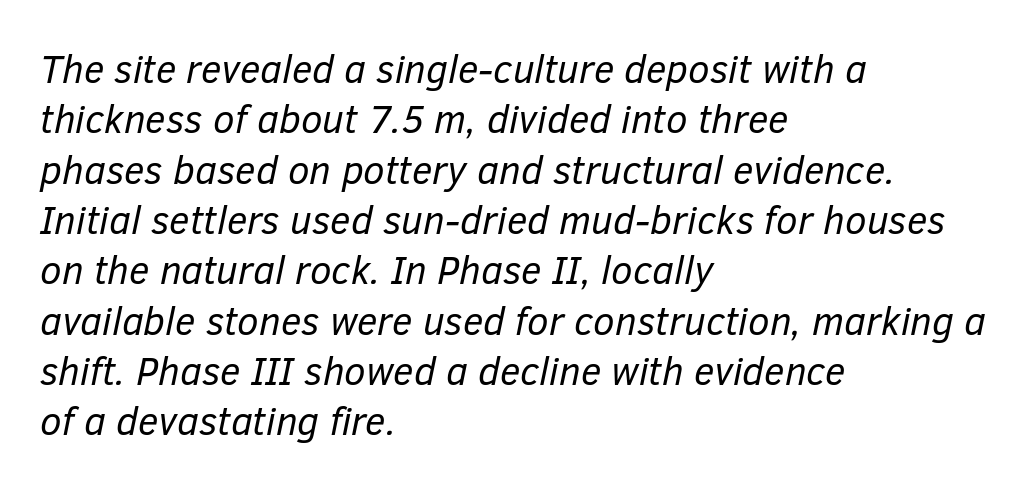
Here the designer chose a conventional face with non-uniform glyph widths. Regular leading. Decoration check: the copy has no underline. The letters sit at their default tracking, neither squeezed nor spread.
